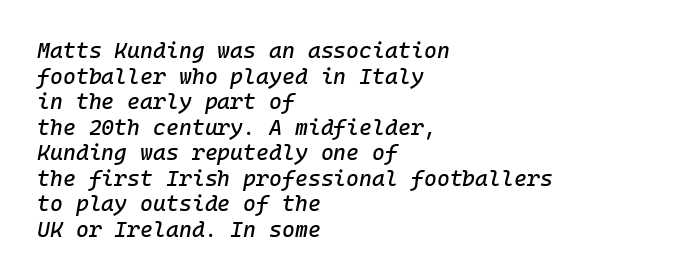
The image shows 22 px text type, italic (leaning right); set left-aligned, line spacing 1.16x, normal letter spacing, not underlined.
